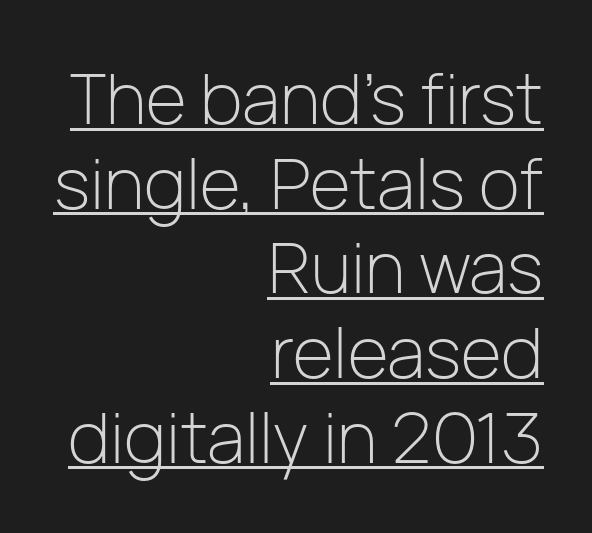
The image shows 70 px light sans-serif type, upright; set right-aligned, line spacing 1.21x, normal letter spacing, underlined; low stroke contrast and a medium x-height.
